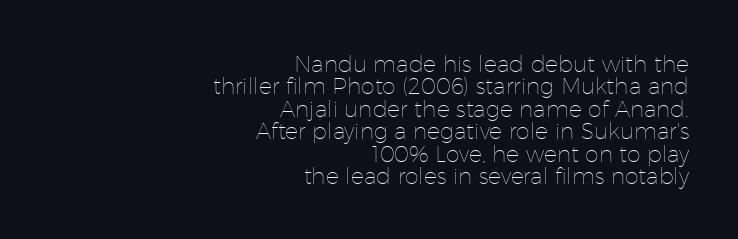
Q: Is the text bold? A: No.
Q: Is the text italic (slanted)? A: No, it is upright.
Q: Is the text underlined? A: No.
Q: How is the paragraph aligned? A: Right-aligned.
Q: Is the spacing between letters normal or unusually wide? A: Normal.
Q: Is the spacing between lines tight, normal or loose? A: Tight.
